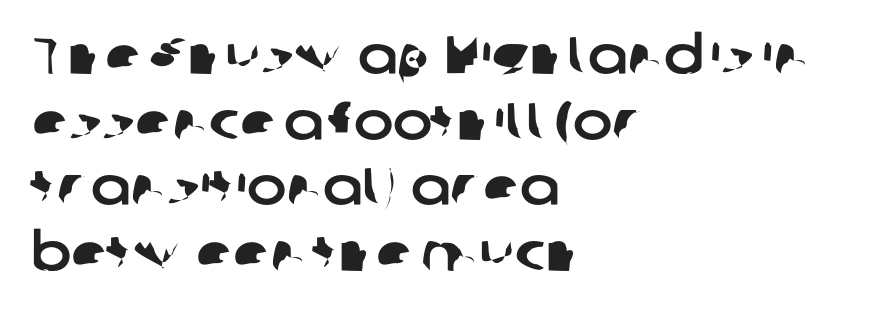
{"serif": "no", "width": "normal", "stroke_contrast": "low", "x_height": "medium", "monospaced": "no", "underline": "no", "align": "left", "line_spacing_ratio": 1.24, "letter_spacing": "normal", "letter_spacing_em": 0.0, "glyph_px": 53}
